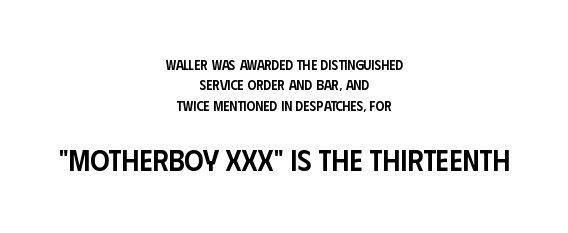
Q: Is the text bold? A: Semi-bold.
Q: Is the text italic (slanted)? A: No, it is upright.
Q: Is the typeface a serif or a sans-serif typeface? A: Sans-serif.
Q: Is the text underlined? A: No.
Q: How is the paragraph aligned? A: Centered.
Q: Is the spacing between letters normal or unusually wide? A: Normal.
Q: Is the spacing between lines tight, normal or loose? A: Normal.
Q: Which block of text is set in a larger size, the first (top) or the second (bottom)? A: The second (bottom) one.
Q: Width (condensed, normal, or wide)? A: Condensed.
Q: Stroke contrast? A: Low.
Q: x-height? A: Large.
Q: Monospaced? A: No.
